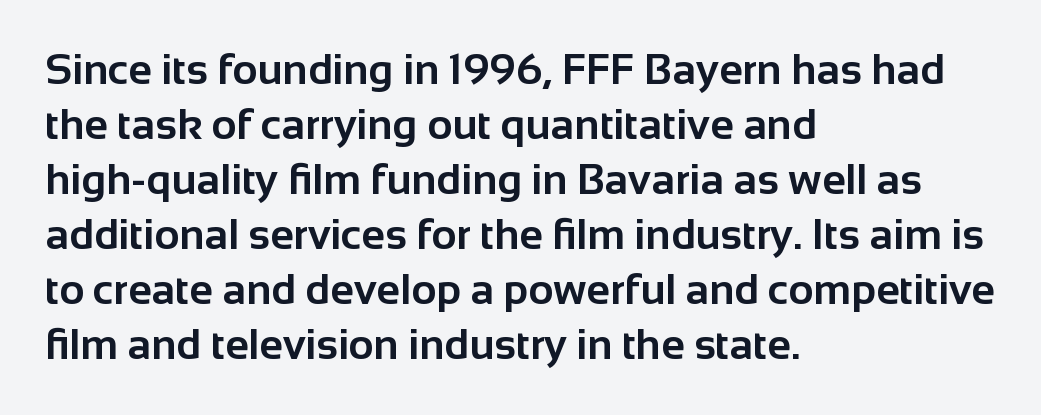
Q: Is the text bold? A: Yes.
Q: Is the text italic (slanted)? A: No, it is upright.
Q: Is the typeface a serif or a sans-serif typeface? A: Sans-serif.
Q: Is the text underlined? A: No.
Q: How is the paragraph aligned? A: Left-aligned.
Q: Is the spacing between letters normal or unusually wide? A: Normal.
Q: Is the spacing between lines tight, normal or loose? A: Normal.
Q: Width (condensed, normal, or wide)? A: Normal.
Q: Stroke contrast? A: Low.
Q: x-height? A: Medium.
Q: Monospaced? A: No.
